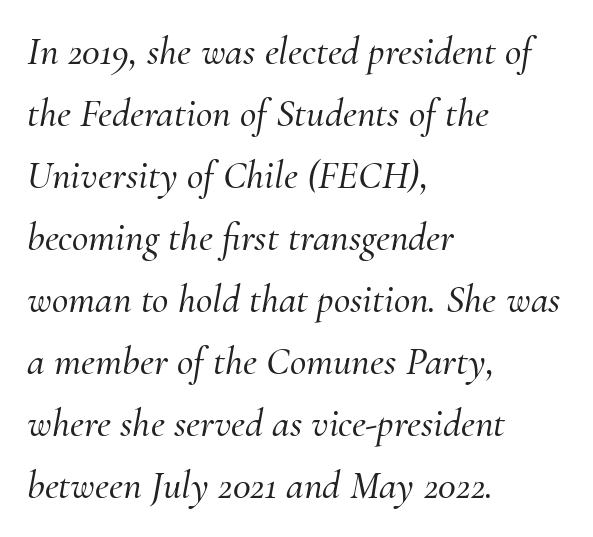
Q: Is the text italic (slanted)? A: Yes, it leans right by about 10 degrees.
Q: Is the typeface a serif or a sans-serif typeface? A: Serif.
Q: Is the text underlined? A: No.
Q: How is the paragraph aligned? A: Left-aligned.
Q: Is the spacing between letters normal or unusually wide? A: Normal.
Q: Is the spacing between lines tight, normal or loose? A: Normal.
Q: Width (condensed, normal, or wide)? A: Normal.
Q: Stroke contrast? A: Medium.
Q: x-height? A: Small.
Q: Monospaced? A: No.
